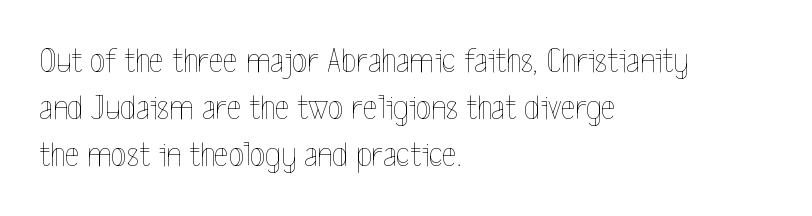
The letterforms sit shoulder to shoulder at normal distance. Varying glyph widths throughout — classic text-font behaviour. Letters have the restrained weight of plain body copy at most. Horizontal alignment here is leftward, the default for most running prose.
